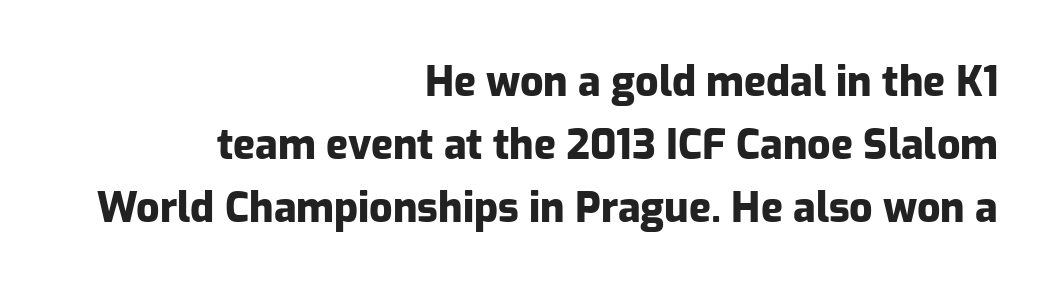
Q: Is the text bold? A: Yes.
Q: Is the text italic (slanted)? A: No, it is upright.
Q: Is the typeface a serif or a sans-serif typeface? A: Sans-serif.
Q: Is the text underlined? A: No.
Q: How is the paragraph aligned? A: Right-aligned.
Q: Is the spacing between letters normal or unusually wide? A: Normal.
Q: Is the spacing between lines tight, normal or loose? A: Normal.
Q: Width (condensed, normal, or wide)? A: Normal.
Q: Stroke contrast? A: Low.
Q: x-height? A: Medium.
Q: Monospaced? A: No.
